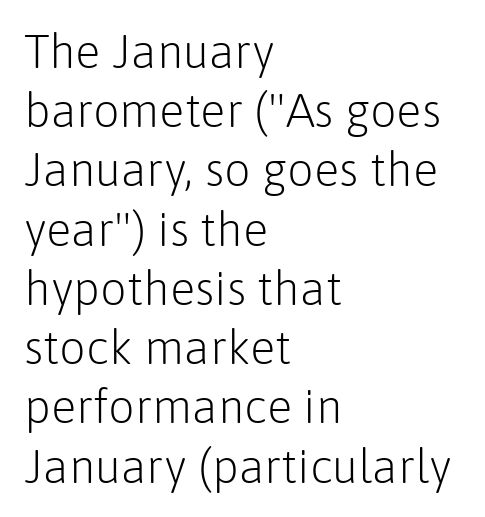
Q: Is the text bold? A: No.
Q: Is the text italic (slanted)? A: No, it is upright.
Q: Is the typeface a serif or a sans-serif typeface? A: Sans-serif.
Q: Is the text underlined? A: No.
Q: How is the paragraph aligned? A: Left-aligned.
Q: Is the spacing between letters normal or unusually wide? A: Normal.
Q: Is the spacing between lines tight, normal or loose? A: Normal.
Q: Width (condensed, normal, or wide)? A: Normal.
Q: Stroke contrast? A: Low.
Q: x-height? A: Medium.
Q: Monospaced? A: No.
